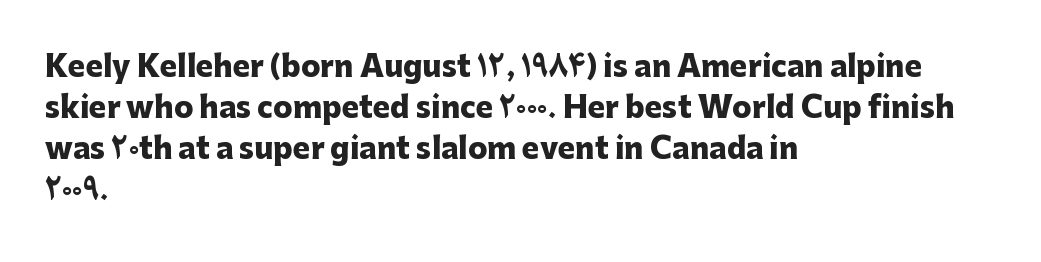
Each letter keeps its own natural width here, so spacing adapts to shape. Bare-footed words on every line. The rendering keeps characters at their native spacing. Is the block centered? No — it sits flush against the left margin.
